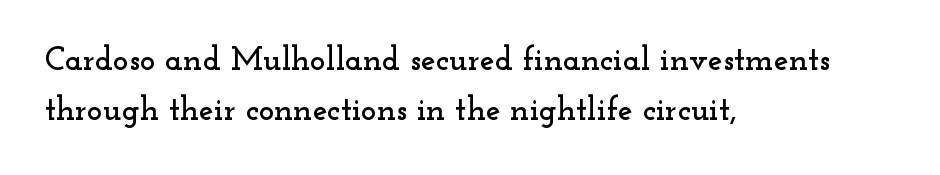
The image shows 33 px wide serif type, upright; set left-aligned, normal line spacing (1.52x), normal letter spacing, not underlined; low stroke contrast and a small x-height.
